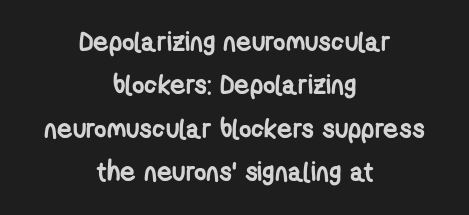
Q: Is the text bold? A: Yes.
Q: Is the text underlined? A: No.
Q: How is the paragraph aligned? A: Centered.
Q: Is the spacing between letters normal or unusually wide? A: Normal.
Q: Is the spacing between lines tight, normal or loose? A: Normal.
